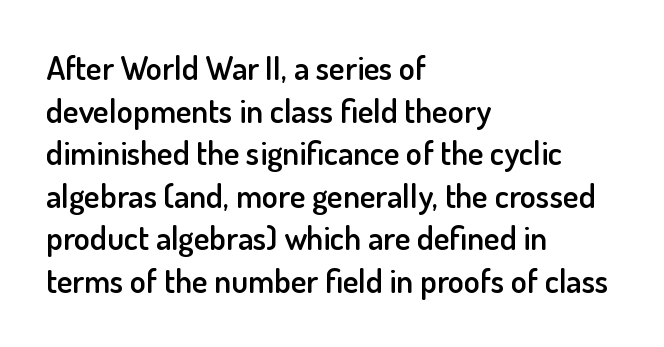
The image shows 33 px semibold sans-serif type, upright; set left-aligned, normal line spacing (1.29x), normal letter spacing, not underlined; low stroke contrast and a small x-height.
